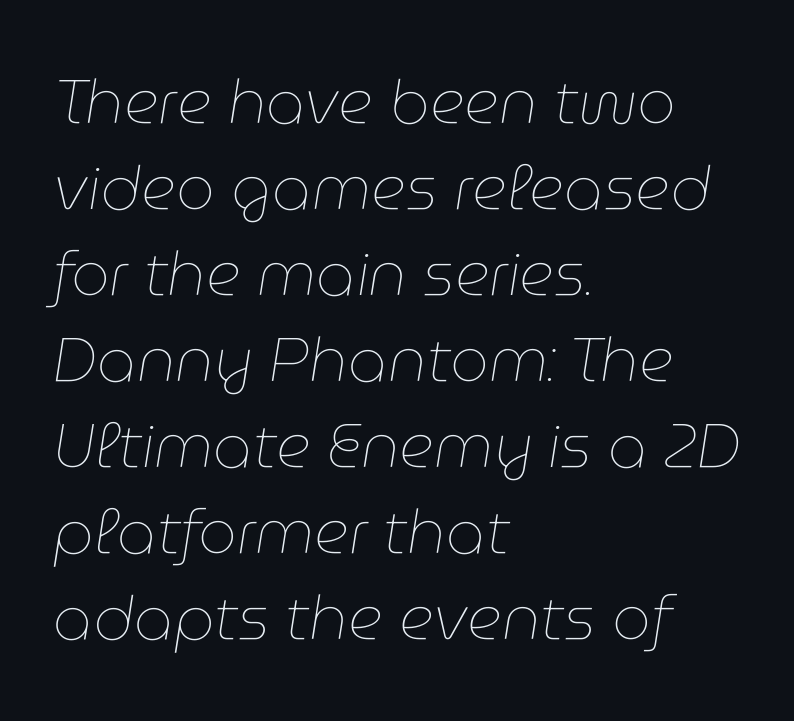
Q: Is the text bold? A: No.
Q: Is the text italic (slanted)? A: Yes, it leans right by about 9 degrees.
Q: Is the text underlined? A: No.
Q: How is the paragraph aligned? A: Left-aligned.
Q: Is the spacing between letters normal or unusually wide? A: Normal.
Q: Is the spacing between lines tight, normal or loose? A: Normal.
Q: Width (condensed, normal, or wide)? A: Normal.
Q: Stroke contrast? A: Low.
Q: x-height? A: Medium.
Q: Monospaced? A: No.
